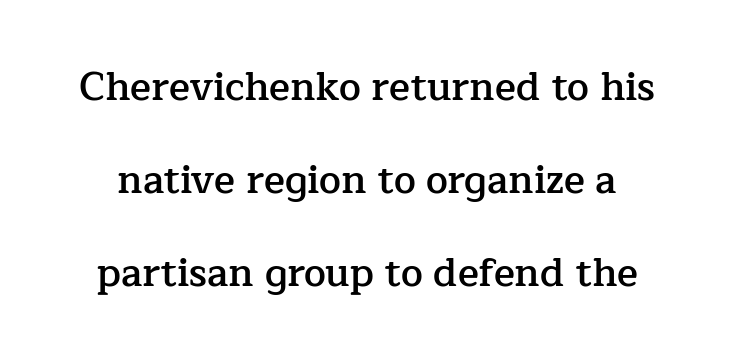
{"serif": "yes", "italic": "no", "bold": "semi", "weight": "semibold", "width": "normal", "stroke_contrast": "low", "x_height": "medium", "monospaced": "no", "underline": "no", "line_spacing": "loose", "line_spacing_ratio": 2.38, "letter_spacing": "normal", "letter_spacing_em": 0.0, "glyph_px": 39}
